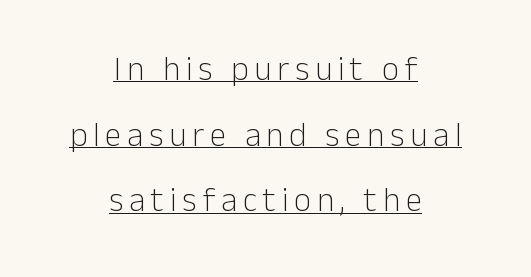
The image shows 33 px light sans-serif type, upright; set centered, loose line spacing (1.99x), underlined; low stroke contrast and a medium x-height.
